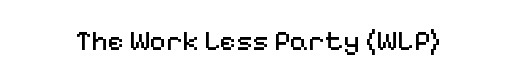
Q: Is the text bold? A: No.
Q: Is the text italic (slanted)? A: No, it is upright.
Q: Is the typeface a serif or a sans-serif typeface? A: Sans-serif.
Q: Is the text underlined? A: No.
Q: Is the spacing between letters normal or unusually wide? A: Normal.
Q: Width (condensed, normal, or wide)? A: Normal.
Q: Stroke contrast? A: Medium.
Q: x-height? A: Medium.
Q: Monospaced? A: No.
